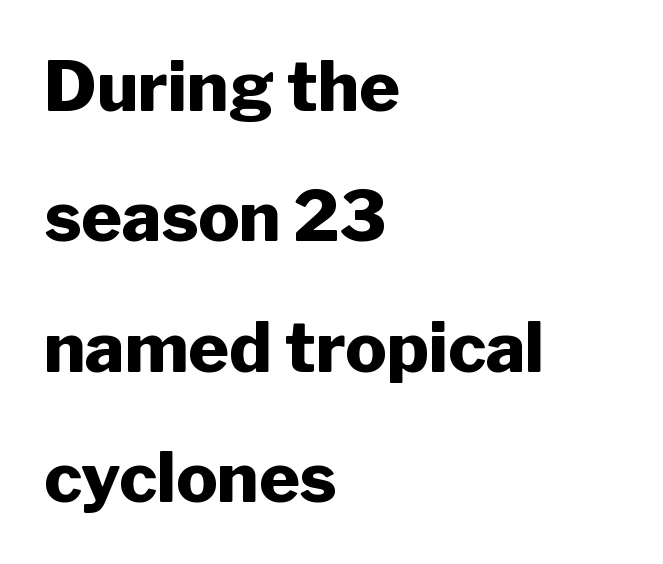
Is there any slant? The stems are plumb. Strokes here are thick enough to call this a true bold. Classification — sans serif. The letters advance in unequal steps, a hallmark of proportional type. These lines stack with their left ends in a neat column. Anything drawn beneath the words? Only blank space.
